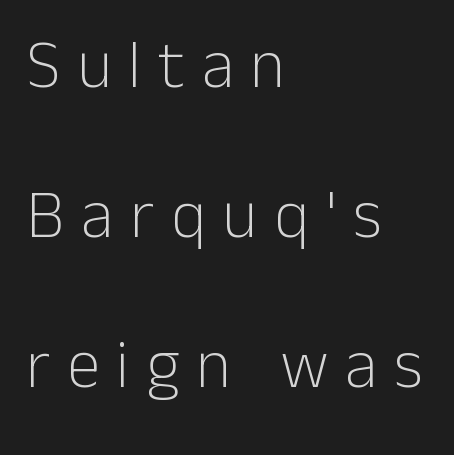
Q: Is the text bold? A: No.
Q: Is the text italic (slanted)? A: No, it is upright.
Q: Is the typeface a serif or a sans-serif typeface? A: Sans-serif.
Q: Is the text underlined? A: No.
Q: How is the paragraph aligned? A: Left-aligned.
Q: Is the spacing between letters normal or unusually wide? A: Unusually wide.
Q: Is the spacing between lines tight, normal or loose? A: Loose.
Q: Width (condensed, normal, or wide)? A: Normal.
Q: Stroke contrast? A: Low.
Q: x-height? A: Medium.
Q: Monospaced? A: No.
